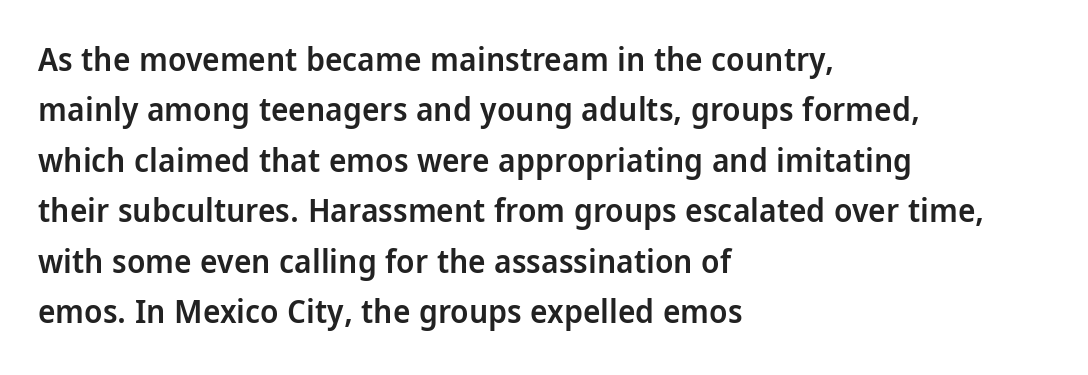
The image shows 33 px semibold, condensed sans-serif type, upright; set left-aligned, normal line spacing (1.53x), normal letter spacing, not underlined; low stroke contrast and a large x-height.
